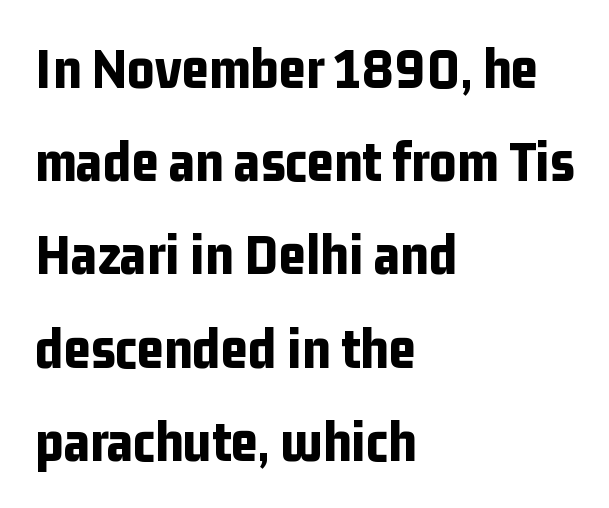
{"serif": "no", "italic": "no", "bold": "yes", "weight": "bold", "width": "condensed", "stroke_contrast": "low", "x_height": "medium", "monospaced": "no", "underline": "no", "align": "left", "line_spacing": "normal", "line_spacing_ratio": 1.58, "letter_spacing": "normal", "letter_spacing_em": 0.0, "glyph_px": 59}
